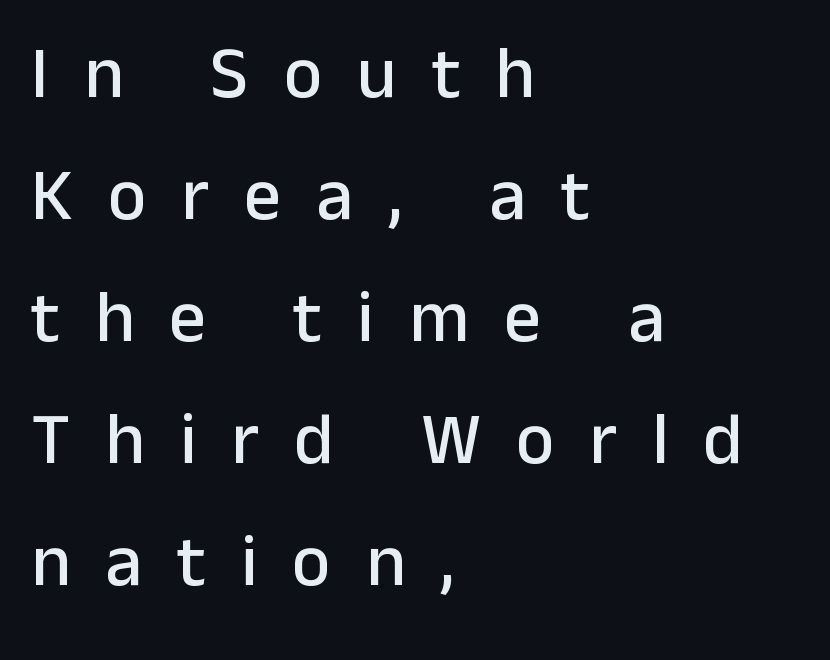
{"serif": "no", "italic": "no", "width": "normal", "stroke_contrast": "low", "x_height": "medium", "monospaced": "no", "underline": "no", "align": "left", "line_spacing": "normal", "line_spacing_ratio": 1.67, "letter_spacing": "wide", "letter_spacing_em": 0.48, "glyph_px": 73}
